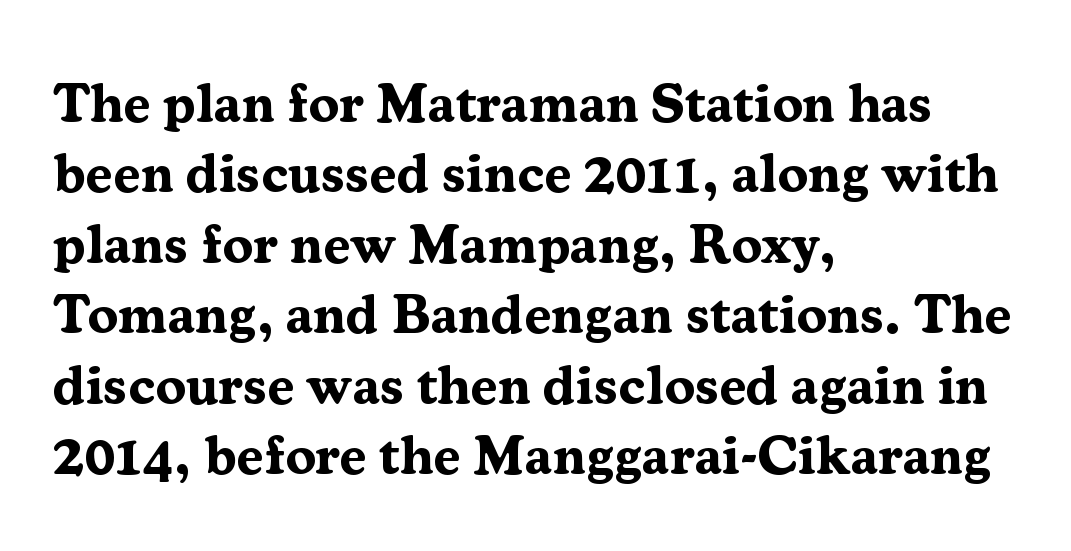
The image shows 55 px bold serif type, upright; set left-aligned, normal line spacing (1.28x), normal letter spacing, not underlined; medium stroke contrast and a medium x-height.
